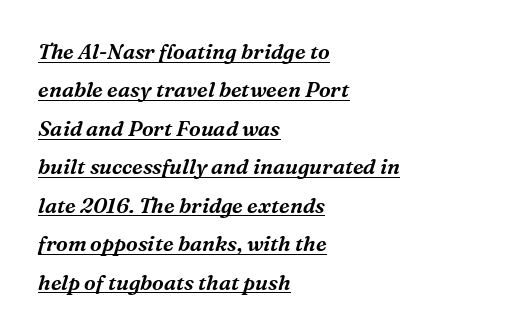
Yep, that's italic — everything's leaning. The ragged edge is on the right, which tells us the setting is flush left. Standard letterfit; no display-style spreading of the glyphs. Beneath each row of characters lies a ruled line.
